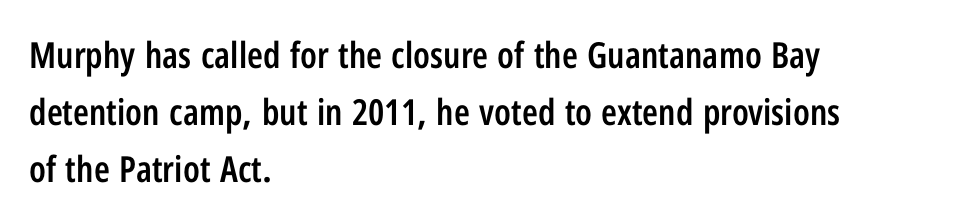
Varying glyph widths throughout — classic text-font behaviour. The typesetter chose a ragged-right arrangement here. Notice the strokes are somewhat thickened but not fully heavy: this is a semibold. The baseline area is clear. The gaps between neighbouring characters are ordinary and unremarkable.
